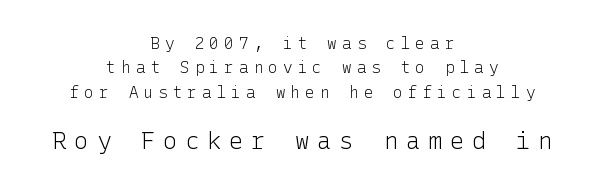
No extra ink here — the face is not bold. Vertical strokes here are truly vertical. Glyph-to-glyph distance is far greater than everyday printed text. Larger block? The one below; the one above is distinctly smaller. Neither beginnings nor endings align; midpoints do.
